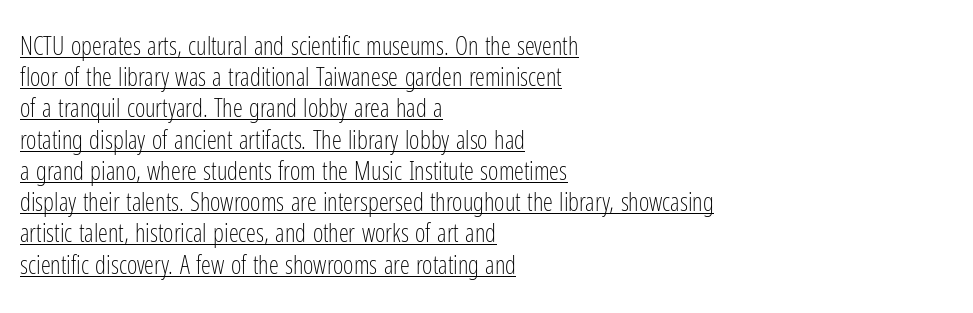
{"italic": "no", "bold": "no", "underline": "yes", "align": "left", "line_spacing": "normal", "line_spacing_ratio": 1.25, "letter_spacing": "normal", "letter_spacing_em": 0.0, "glyph_px": 25}
